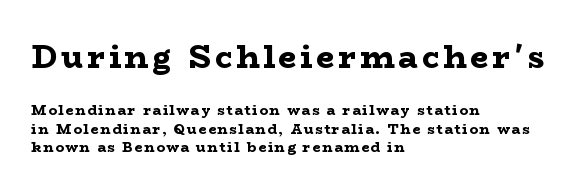
{"serif": "yes", "italic": "no", "bold": "yes", "weight": "bold", "width": "wide", "stroke_contrast": "low", "x_height": "medium", "monospaced": "no", "underline": "no", "align": "left", "line_spacing": "normal", "line_spacing_ratio": 1.33, "larger_block": "first", "size_ratio": 2.29, "glyph_px": 32}
